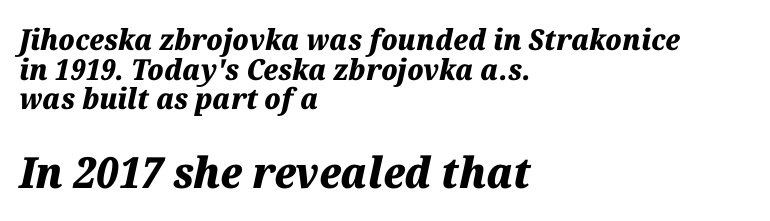
Which of the two is more prominent by size? The second, at the bottom. Note the varied advance widths — an 'i' is clearly narrower than an 'm'. Honestly, there is no underline to notice here at all. A dark, heavy texture on the line: the type is bold. Is there much room between lines? No — they nearly touch.
